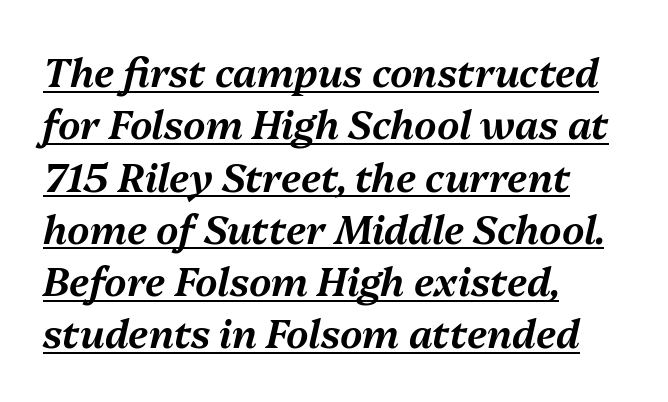
Caption: lettering with a line underneath. Would a proofreader flag this as italicized? Yes. The passage is arranged the way most books set body copy — flush left. A typesetter would call this proportional, since set widths differ per character. The type is set solid horizontally, with unmodified tracking. Regarding leading, the lines here are spaced in the standard way.
